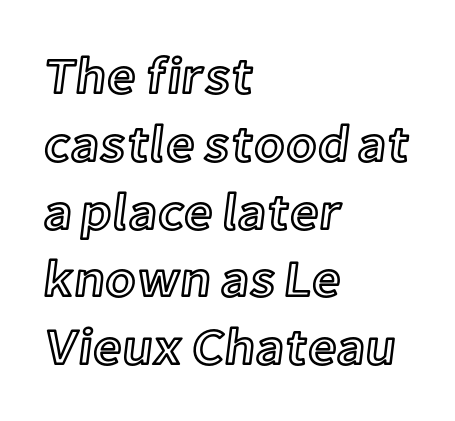
Q: Is the text italic (slanted)? A: Yes.
Q: Is the text underlined? A: No.
Q: How is the paragraph aligned? A: Left-aligned.
Q: Is the spacing between letters normal or unusually wide? A: Normal.
Q: Is the spacing between lines tight, normal or loose? A: Normal.
Q: Width (condensed, normal, or wide)? A: Normal.
Q: x-height? A: Medium.
Q: Monospaced? A: No.
